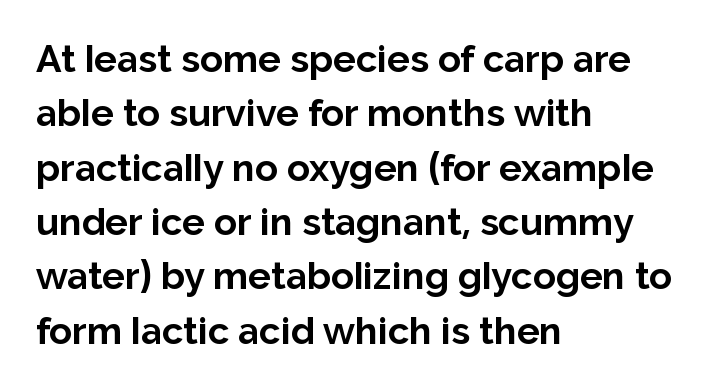
Q: Is the text bold? A: Yes.
Q: Is the text italic (slanted)? A: No, it is upright.
Q: Is the typeface a serif or a sans-serif typeface? A: Sans-serif.
Q: Is the text underlined? A: No.
Q: How is the paragraph aligned? A: Left-aligned.
Q: Is the spacing between letters normal or unusually wide? A: Normal.
Q: Is the spacing between lines tight, normal or loose? A: Normal.
Q: Width (condensed, normal, or wide)? A: Normal.
Q: Stroke contrast? A: Low.
Q: x-height? A: Medium.
Q: Monospaced? A: No.
